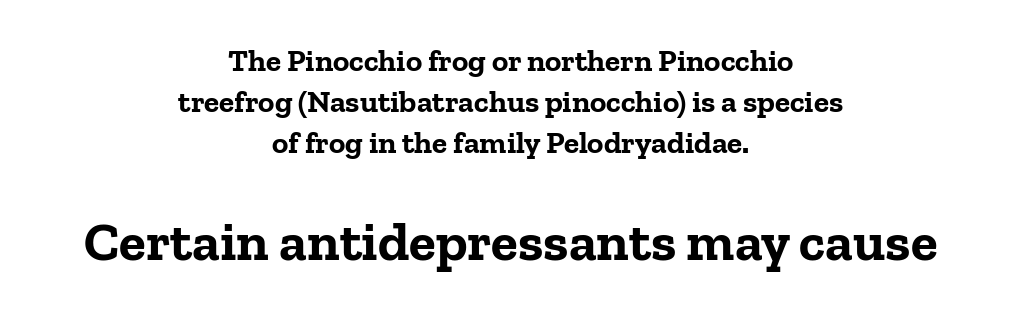
Type without underlining. The gaps between neighbouring characters are ordinary and unremarkable. Block two is the big one; block one sits smaller above it. Casual observation: everything's sitting right in the middle. The rendering uses natural spacing where letterforms have individual widths.
